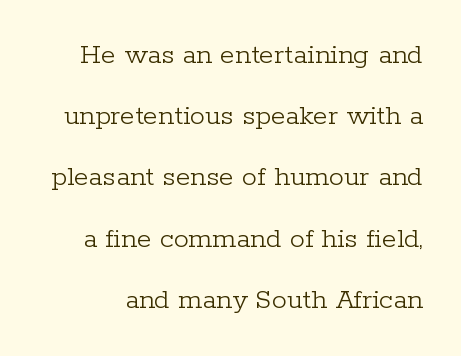
The passage shown is not bold in any degree. The line texture is even and compact thanks to regular tracking. The words here are not underlined. Stroke terminals: seriffed. Think of a printed novel: that variable character pitch is what you see here. Successive baselines arrive slowly, with a big drop between each.
